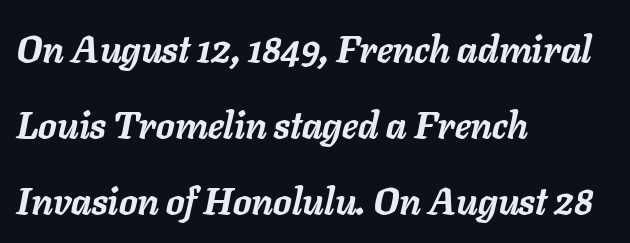
{"italic": "yes", "lean": "right", "slant_degrees": 11, "bold": "yes", "weight": "semibold", "width": "normal", "stroke_contrast": "low", "x_height": "medium", "monospaced": "no", "underline": "no", "align": "left", "line_spacing": "loose", "line_spacing_ratio": 2.05, "letter_spacing": "normal", "letter_spacing_em": 0.0, "glyph_px": 37}
